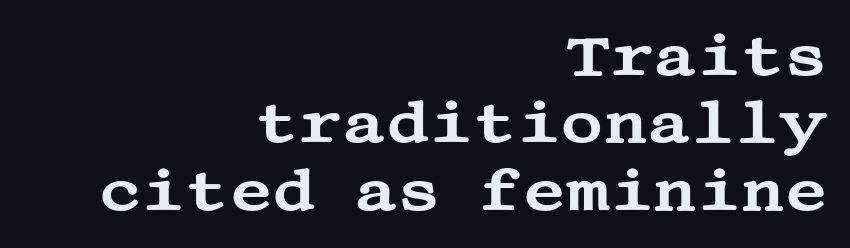
{"serif": "yes", "italic": "no", "width": "wide", "stroke_contrast": "medium", "x_height": "large", "underline": "no", "align": "right", "line_spacing": "tight", "line_spacing_ratio": 1.14, "letter_spacing": "normal", "letter_spacing_em": 0.0, "glyph_px": 59}
